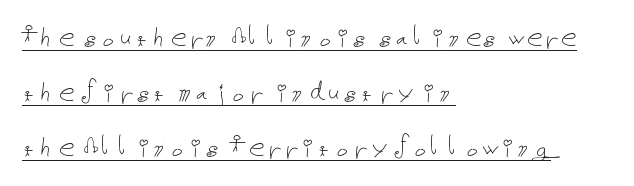
The image shows 31 px thin type, upright; set left-aligned, line spacing 1.77x, normal letter spacing, underlined; low stroke contrast and a medium x-height.
